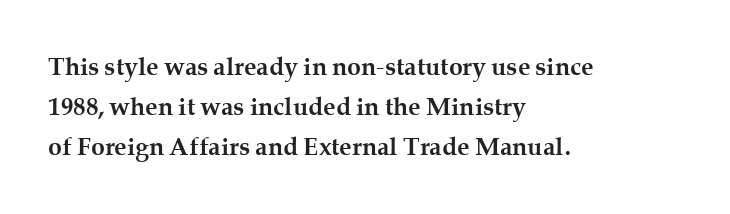
{"italic": "no", "bold": "yes", "underline": "no", "align": "left", "line_spacing": "normal", "line_spacing_ratio": 1.6, "letter_spacing": "normal", "letter_spacing_em": 0.0, "glyph_px": 25}
